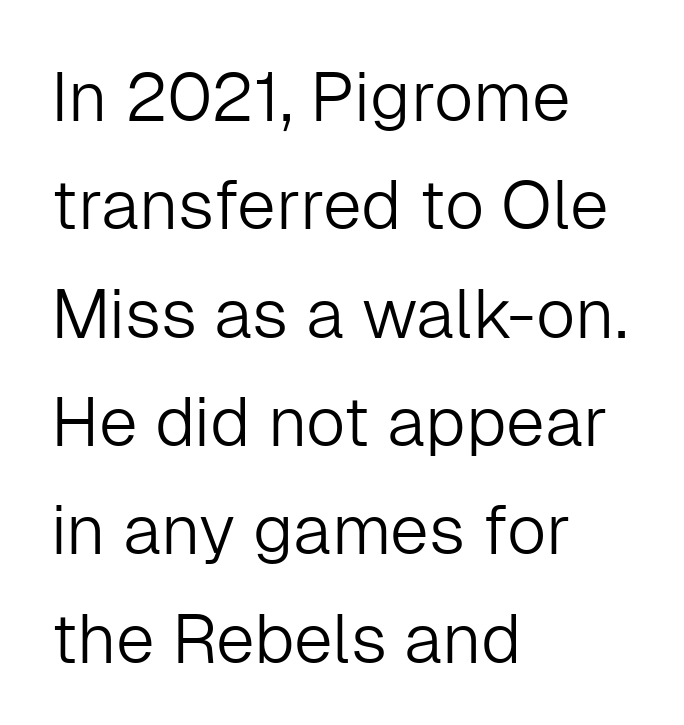
{"serif": "no", "italic": "no", "bold": "no", "weight": "light", "width": "normal", "stroke_contrast": "low", "x_height": "medium", "monospaced": "no", "underline": "no", "align": "left", "line_spacing": "normal", "line_spacing_ratio": 1.57, "letter_spacing": "normal", "letter_spacing_em": 0.0, "glyph_px": 69}
